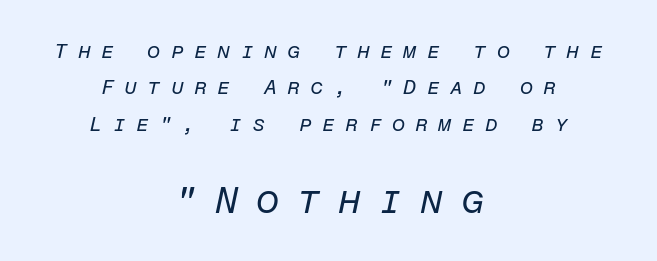
{"italic": "yes", "lean": "right", "slant_degrees": 12, "bold": "no", "weight": "regular", "width": "normal", "stroke_contrast": "low", "x_height": "medium", "monospaced": "yes", "underline": "no", "align": "center", "line_spacing_ratio": 1.73, "letter_spacing": "wide", "letter_spacing_em": 0.49, "larger_block": "second", "size_ratio": 1.76, "glyph_px": 37}
